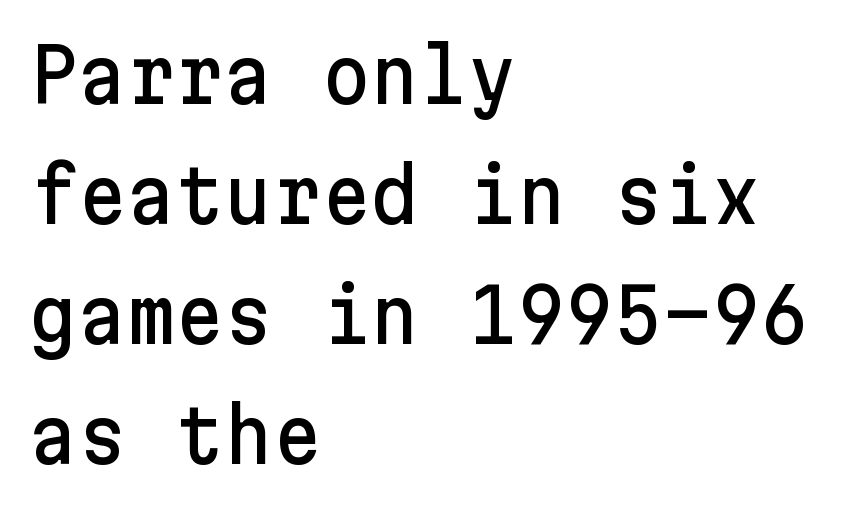
Examine the stroke ends and you'll find no serifs. Descenders are the only things crossing below the line. Leading: standard. Glyph-to-glyph distance matches everyday printed text.
